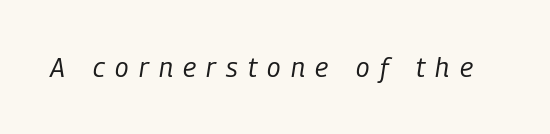
The image shows 27 px text type, italic (leaning right); set unusually wide letter spacing (+0.38 em), not underlined.
